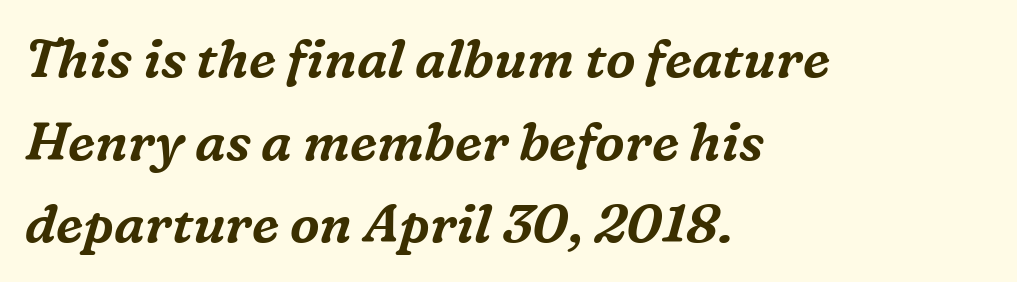
Q: Is the text italic (slanted)? A: Yes, it leans right by about 16 degrees.
Q: Is the typeface a serif or a sans-serif typeface? A: Serif.
Q: Is the text underlined? A: No.
Q: How is the paragraph aligned? A: Left-aligned.
Q: Is the spacing between letters normal or unusually wide? A: Normal.
Q: Is the spacing between lines tight, normal or loose? A: Normal.
Q: Width (condensed, normal, or wide)? A: Normal.
Q: Stroke contrast? A: Medium.
Q: x-height? A: Medium.
Q: Monospaced? A: No.
